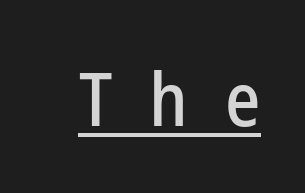
Spacing verdict: proportional, widths tailored to each character. Serifs: no, the terminals of the letterforms are clean. The typesetter has applied underlining to the passage shown. In terms of posture, this sample is upright. The line texture is sparse and dotted thanks to wide tracking.
